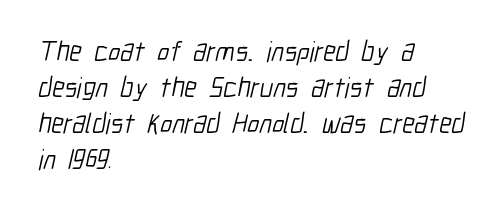
The image shows 28 px light, condensed sans-serif type; set left-aligned, normal line spacing (1.28x), normal letter spacing, not underlined; low stroke contrast and a medium x-height.
